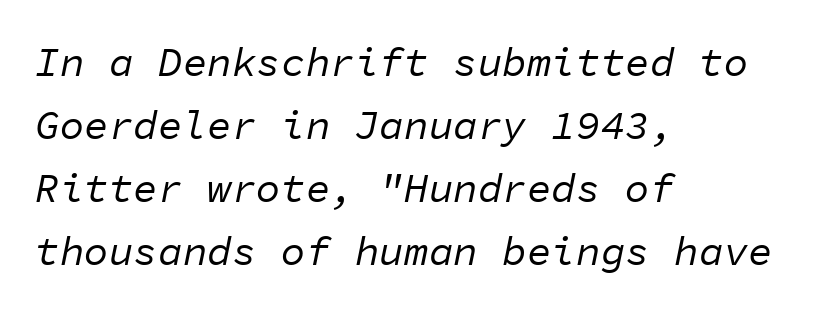
The image shows 41 px regular-weight type, italic (leaning right), monospaced; set left-aligned, normal line spacing (1.54x), normal letter spacing, not underlined; low stroke contrast and a medium x-height.
